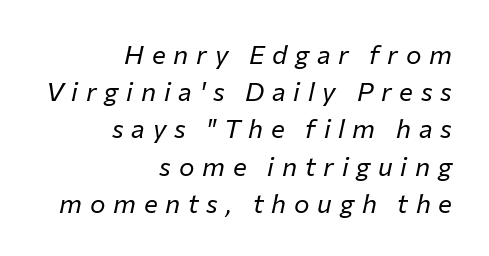
{"italic": "yes", "lean": "right", "slant_degrees": 12, "bold": "no", "underline": "no", "align": "right", "line_spacing": "normal", "line_spacing_ratio": 1.43, "letter_spacing": "wide", "letter_spacing_em": 0.3, "glyph_px": 26}
